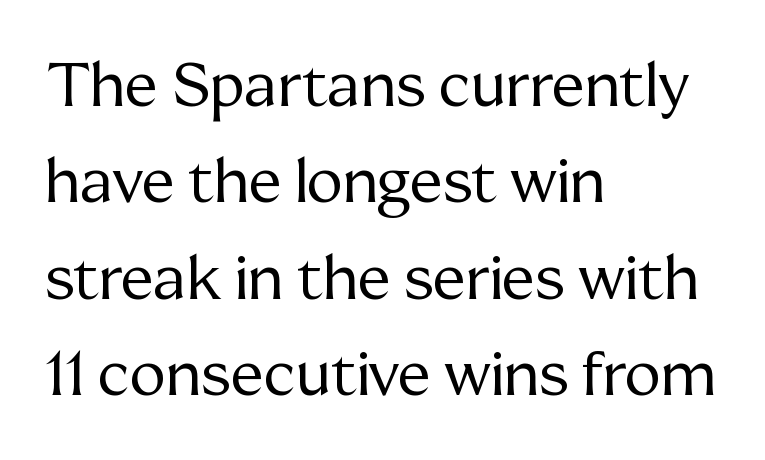
Q: Is the text bold? A: No.
Q: Is the text italic (slanted)? A: No, it is upright.
Q: Is the typeface a serif or a sans-serif typeface? A: Serif.
Q: Is the text underlined? A: No.
Q: How is the paragraph aligned? A: Left-aligned.
Q: Is the spacing between letters normal or unusually wide? A: Normal.
Q: Is the spacing between lines tight, normal or loose? A: Normal.
Q: Width (condensed, normal, or wide)? A: Normal.
Q: Stroke contrast? A: Medium.
Q: x-height? A: Medium.
Q: Monospaced? A: No.
